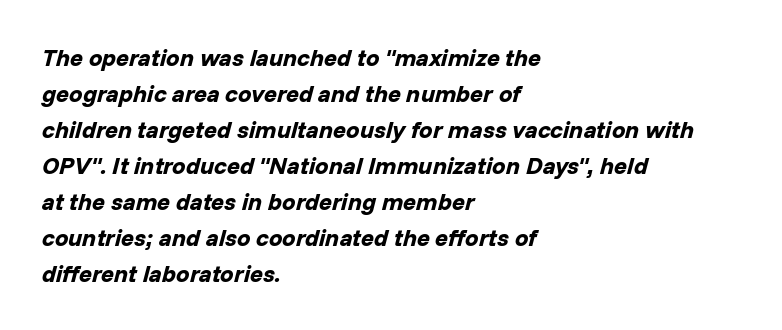
The passage shown leans; its letterforms are oblique. Letters rest on an invisible, unmarked baseline. The line texture is even and compact thanks to regular tracking. A dark, heavy texture on the line: the type is bold.
